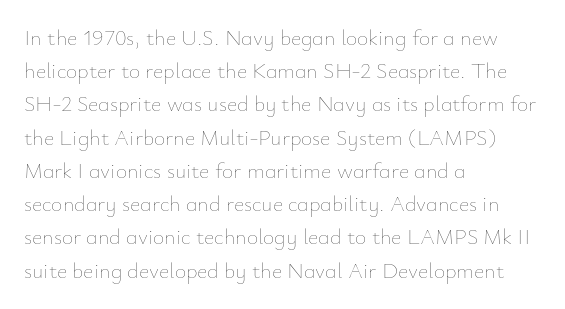
{"italic": "no", "bold": "no", "underline": "no", "align": "left", "line_spacing": "normal", "line_spacing_ratio": 1.51, "letter_spacing": "normal", "letter_spacing_em": 0.0, "glyph_px": 22}
